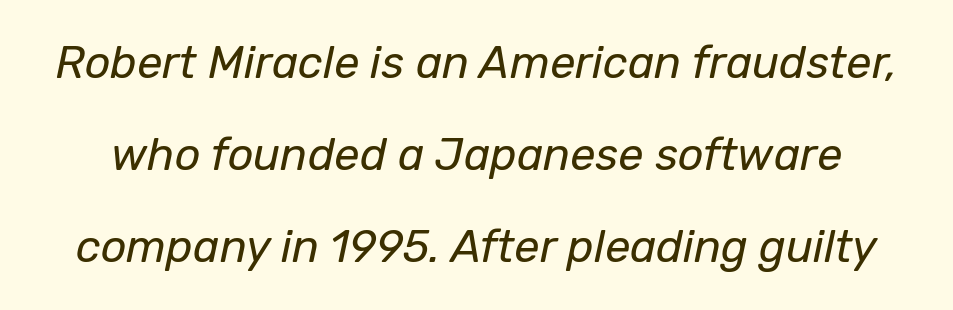
Q: Is the text bold? A: No.
Q: Is the text italic (slanted)? A: Yes, it leans right by about 12 degrees.
Q: Is the text underlined? A: No.
Q: Is the spacing between letters normal or unusually wide? A: Normal.
Q: Is the spacing between lines tight, normal or loose? A: Loose.
Q: Width (condensed, normal, or wide)? A: Normal.
Q: Stroke contrast? A: Low.
Q: x-height? A: Medium.
Q: Monospaced? A: No.
